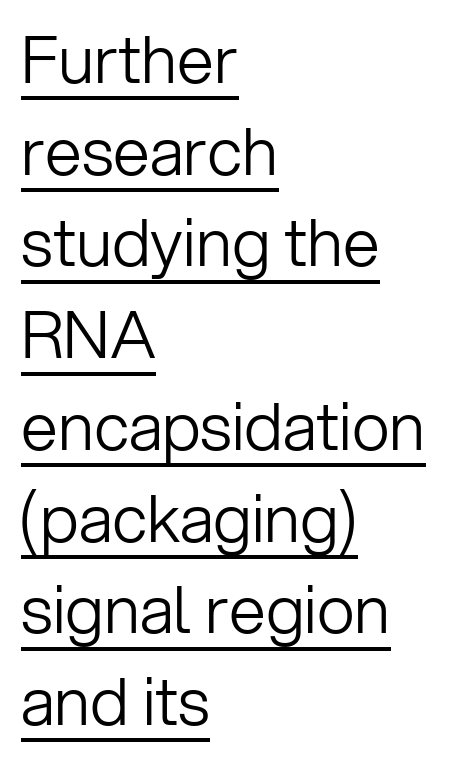
Q: Is the text bold? A: No.
Q: Is the text italic (slanted)? A: No, it is upright.
Q: Is the typeface a serif or a sans-serif typeface? A: Sans-serif.
Q: Is the text underlined? A: Yes.
Q: How is the paragraph aligned? A: Left-aligned.
Q: Is the spacing between letters normal or unusually wide? A: Normal.
Q: Is the spacing between lines tight, normal or loose? A: Normal.
Q: Width (condensed, normal, or wide)? A: Normal.
Q: Stroke contrast? A: Low.
Q: x-height? A: Medium.
Q: Monospaced? A: No.
